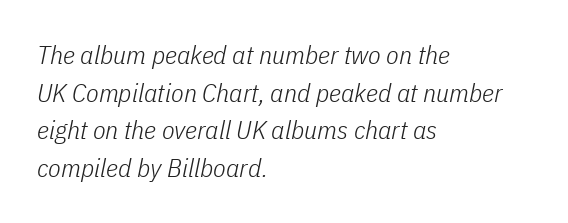
The image shows 26 px text type, italic (leaning right); set left-aligned, normal line spacing (1.45x), normal letter spacing, not underlined.
